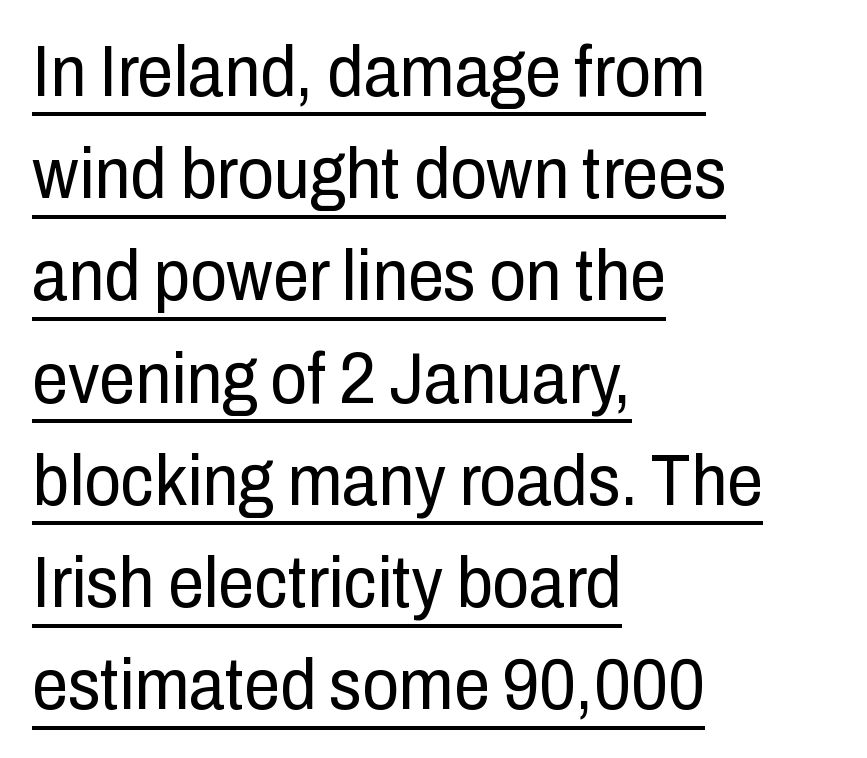
The image shows 72 px regular-weight, condensed sans-serif type, upright; set left-aligned, normal line spacing (1.42x), normal letter spacing, underlined; low stroke contrast and a medium x-height.
